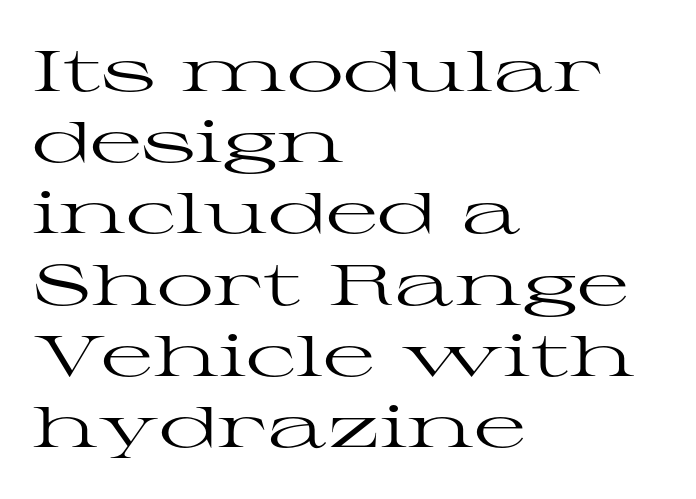
The image shows 57 px regular-weight, wide serif type, upright; set left-aligned, normal line spacing (1.25x), normal letter spacing, not underlined; high stroke contrast and a medium x-height.
